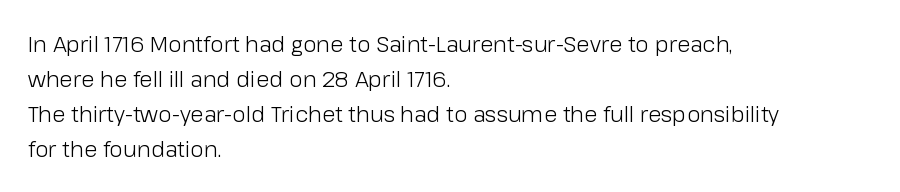
{"italic": "no", "bold": "no", "underline": "no", "align": "left", "line_spacing": "normal", "line_spacing_ratio": 1.59, "letter_spacing": "normal", "letter_spacing_em": 0.0, "glyph_px": 22}
